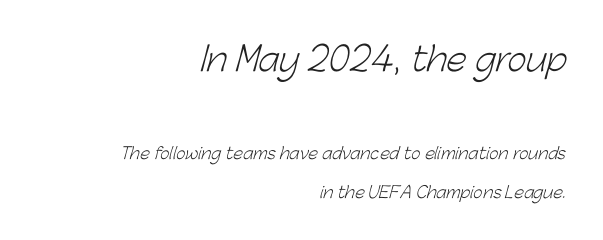
The image shows 33 px light sans-serif type; set right-aligned, loose line spacing (2.39x), normal letter spacing, not underlined; the first (top) block is 2.06x larger; low stroke contrast and a medium x-height.
